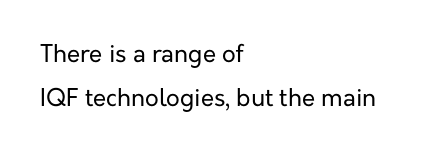
{"italic": "no", "bold": "no", "underline": "no", "align": "left", "line_spacing_ratio": 1.85, "letter_spacing": "normal", "letter_spacing_em": 0.0, "glyph_px": 24}
